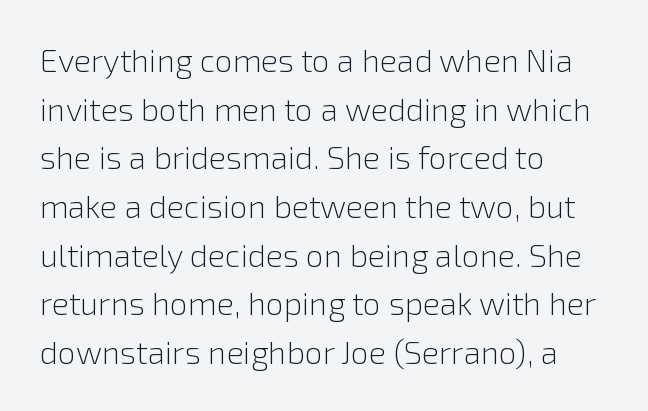
{"serif": "no", "italic": "no", "bold": "no", "weight": "light", "width": "normal", "x_height": "medium", "monospaced": "no", "underline": "no", "align": "left", "line_spacing": "normal", "line_spacing_ratio": 1.52, "letter_spacing": "normal", "letter_spacing_em": 0.0, "glyph_px": 32}
